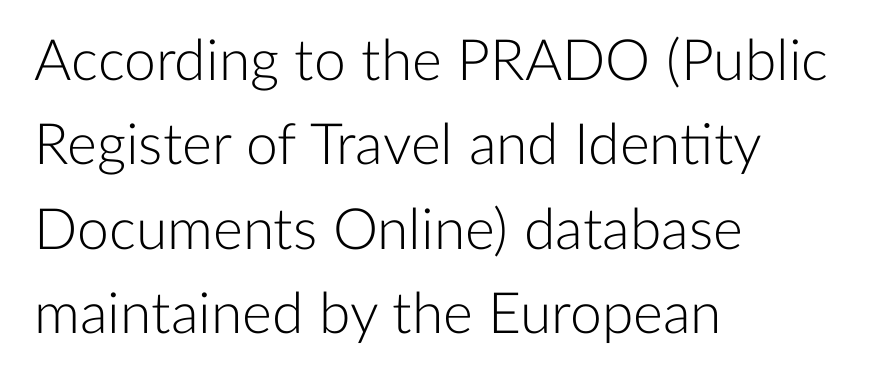
The image shows 57 px light sans-serif type, upright; set left-aligned, normal line spacing (1.48x), normal letter spacing, not underlined; low stroke contrast and a medium x-height.
